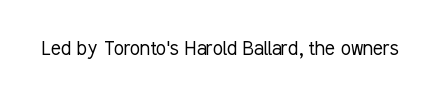
{"italic": "no", "bold": "no", "underline": "no", "letter_spacing": "normal", "letter_spacing_em": 0.0, "glyph_px": 23}
